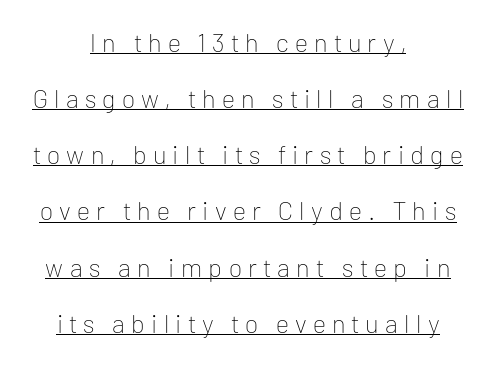
Q: Is the text bold? A: No.
Q: Is the text italic (slanted)? A: No, it is upright.
Q: Is the text underlined? A: Yes.
Q: How is the paragraph aligned? A: Centered.
Q: Is the spacing between letters normal or unusually wide? A: Unusually wide.
Q: Is the spacing between lines tight, normal or loose? A: Loose.
